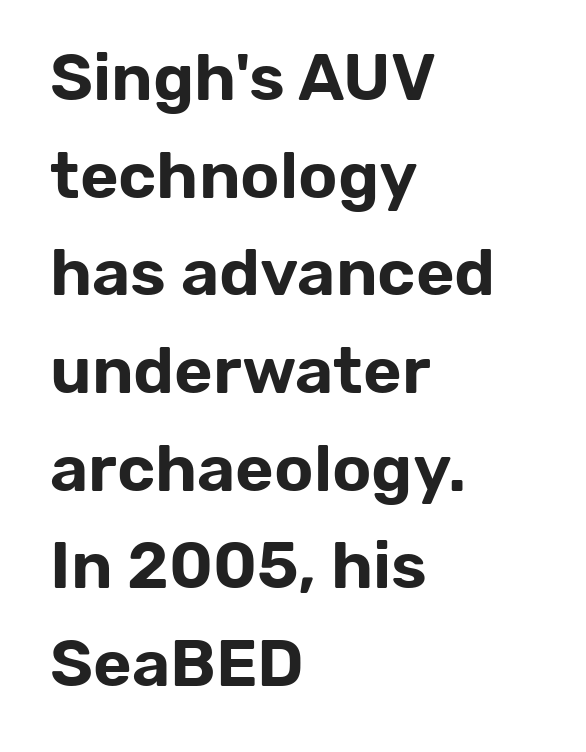
{"serif": "no", "italic": "no", "width": "normal", "stroke_contrast": "low", "x_height": "medium", "monospaced": "no", "underline": "no", "align": "left", "line_spacing": "normal", "line_spacing_ratio": 1.48, "letter_spacing": "normal", "letter_spacing_em": 0.0, "glyph_px": 66}
